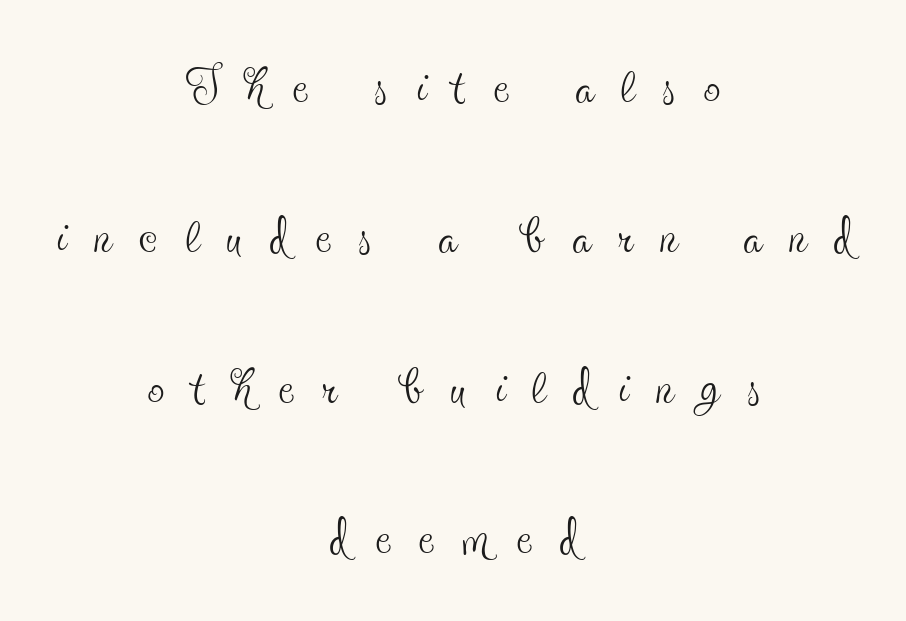
The space between consecutive lines is lavish. Compared with typical body copy, the letter spacing here is much looser. Counters stay open thanks to moderate or lighter strokes. The strip under each line holds only bare page. The whitespace from short lines is split evenly between both sides. Proportional: the letters do not fall into vertical columns.
